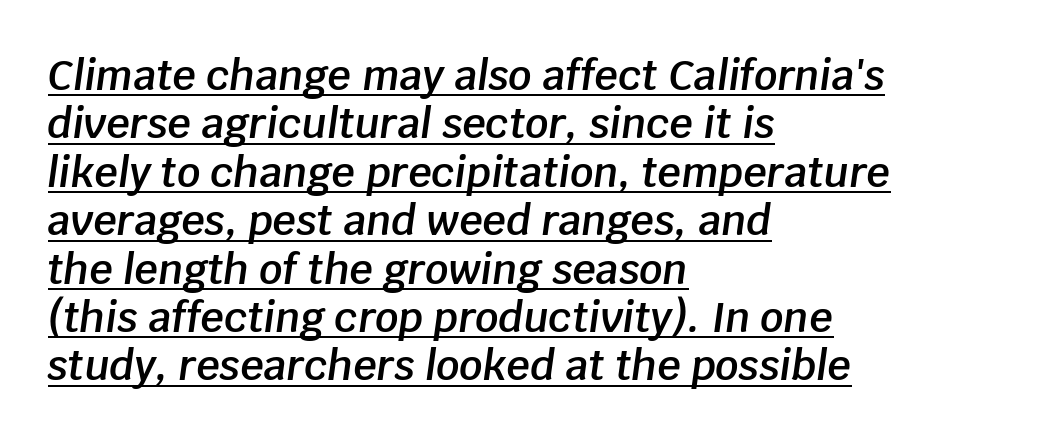
The lettering tilts uniformly, giving the passage an italic look. Character widths vary here, with narrow letters taking less room than wide ones. This sample carries an underscore along the baseline area. Each glyph is drawn with semibold strokes, heavier than normal yet not fully bold. How are the letters spaced? Ordinarily, with no added tracking.
